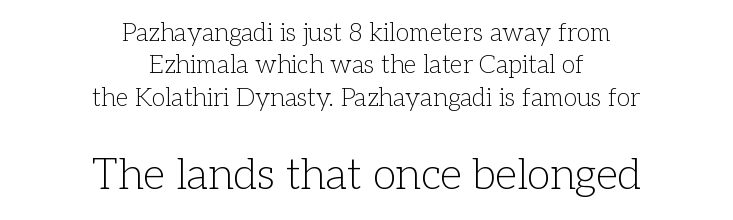
Q: Is the text bold? A: No.
Q: Is the text italic (slanted)? A: No, it is upright.
Q: Is the typeface a serif or a sans-serif typeface? A: Serif.
Q: Is the text underlined? A: No.
Q: How is the paragraph aligned? A: Centered.
Q: Is the spacing between letters normal or unusually wide? A: Normal.
Q: Is the spacing between lines tight, normal or loose? A: Normal.
Q: Which block of text is set in a larger size, the first (top) or the second (bottom)? A: The second (bottom) one.
Q: Width (condensed, normal, or wide)? A: Normal.
Q: Stroke contrast? A: Low.
Q: x-height? A: Medium.
Q: Monospaced? A: No.
